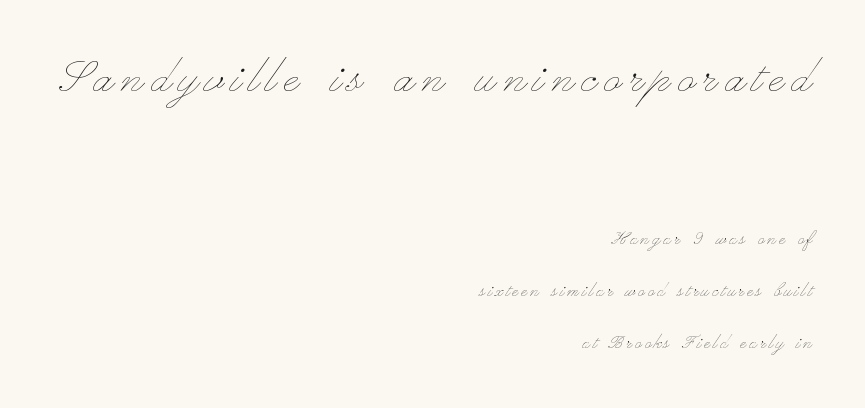
Each new line begins a long way beneath the previous one. A student would notice the top passage is typeset larger than what follows. The strokes are not fattened; the text isn't bold. Clear beneath every line of the passage.
